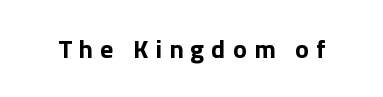
Q: Is the text bold? A: Yes.
Q: Is the text italic (slanted)? A: No, it is upright.
Q: Is the text underlined? A: No.
Q: Is the spacing between letters normal or unusually wide? A: Unusually wide.
